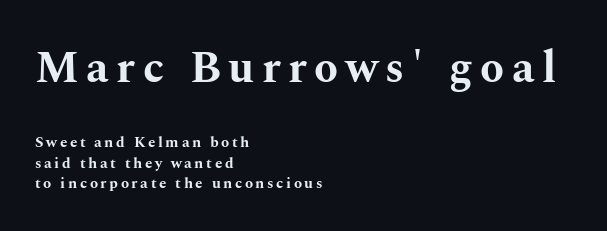
{"serif": "yes", "italic": "no", "bold": "yes", "weight": "bold", "width": "wide", "stroke_contrast": "medium", "x_height": "medium", "monospaced": "no", "underline": "no", "align": "left", "line_spacing": "normal", "line_spacing_ratio": 1.38, "larger_block": "first", "size_ratio": 2.93, "glyph_px": 44}
